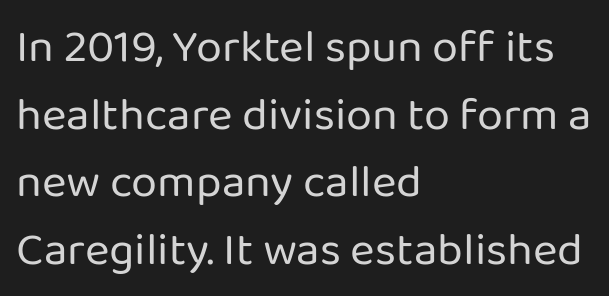
The image shows 47 px regular-weight sans-serif type, upright; set left-aligned, normal line spacing (1.44x), normal letter spacing, not underlined; low stroke contrast and a medium x-height.
